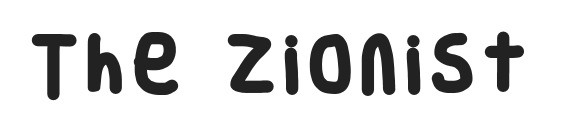
The image shows 62 px heavy, condensed sans-serif type; set not underlined; low stroke contrast and a large x-height.
